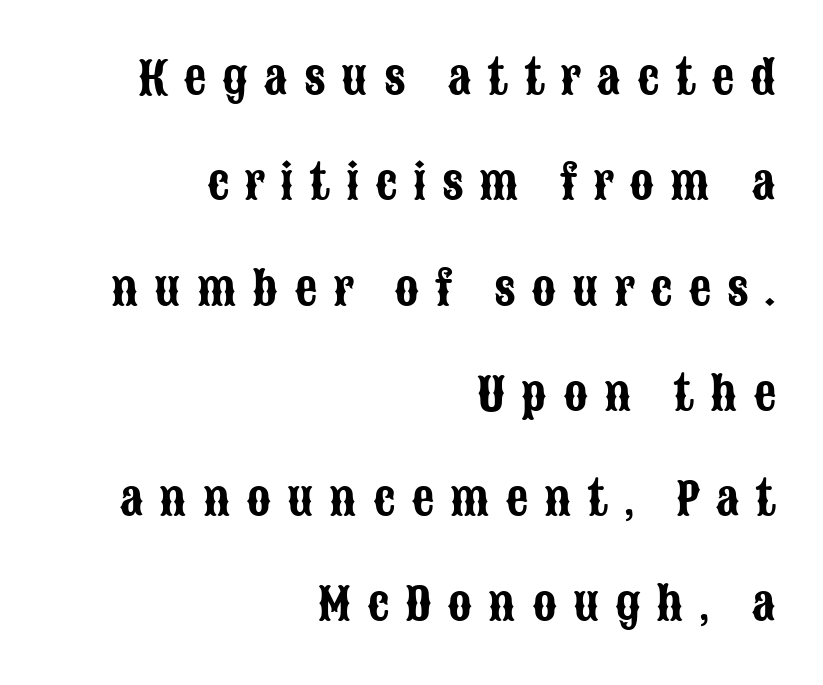
The foot of each line stays bare and open. The passage shown is typeset with a sans-serif family. The rendering anchors every line to the right-hand side. The rendering uses natural spacing where letterforms have individual widths. How would I describe the line gaps? Wide and relaxed. Characters remain perfectly vertical along every line.
